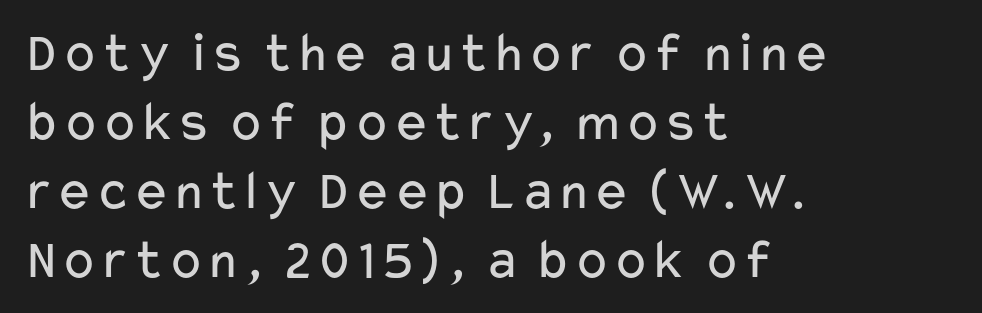
This sample uses a sans-serif face. The passage shown is typed in a proportional face where columns would drift. Do the letters lean? They stand straight. The typesetting does not lean heavy: it is not bold. The specimen omits any rule beneath the text block's lines.
